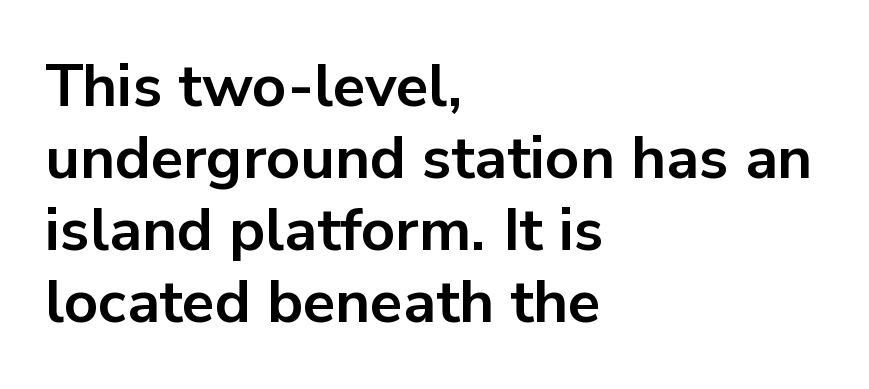
Think of a printed novel: that variable character pitch is what you see here. The lines are quadded left. Examine the stroke ends and you'll find no serifs. The words here are not underlined. These words are printed bold, with thick strokes throughout. Students, note that the glyphs here touch the page at normal intervals.
